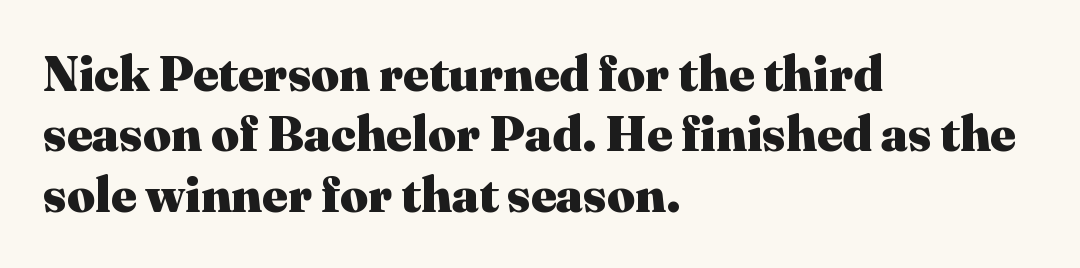
The image shows 49 px heavy serif type, upright; set left-aligned, line spacing 1.23x, normal letter spacing, not underlined; medium stroke contrast and a medium x-height.
